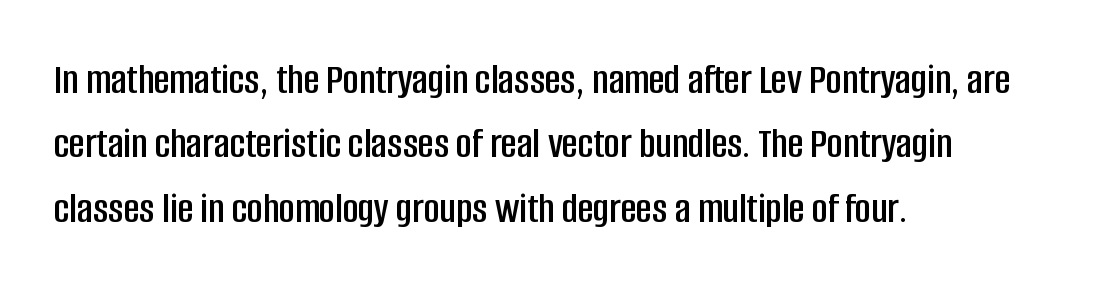
{"serif": "no", "italic": "no", "width": "condensed", "stroke_contrast": "low", "x_height": "large", "monospaced": "no", "underline": "no", "align": "left", "line_spacing": "normal", "line_spacing_ratio": 1.5, "letter_spacing": "normal", "letter_spacing_em": 0.0, "glyph_px": 43}
